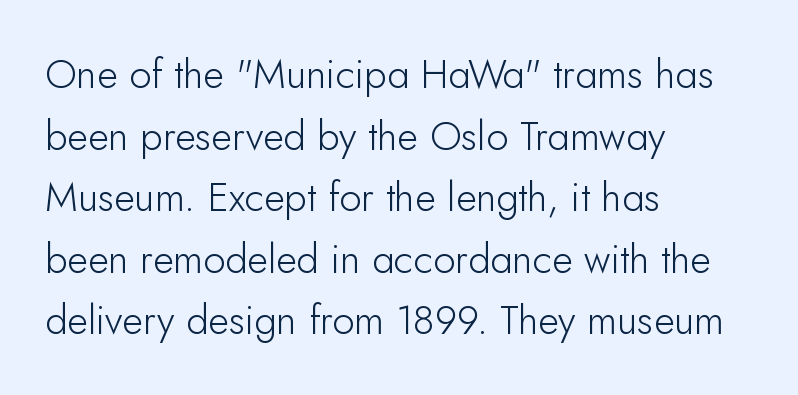
The lettering stays uniformly vertical, giving the passage a roman look. Regular leading. Leftover space on each line is placed entirely after the last word. The weight tops out at a normal text grade. The zone under the glyphs is completely vacant.
